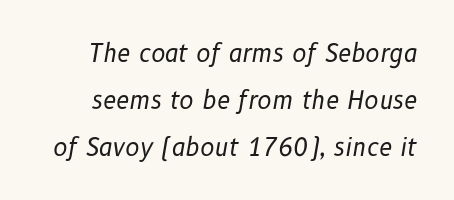
The image shows 24 px text type, italic (leaning right); set loose line spacing (1.95x), normal letter spacing, not underlined.
